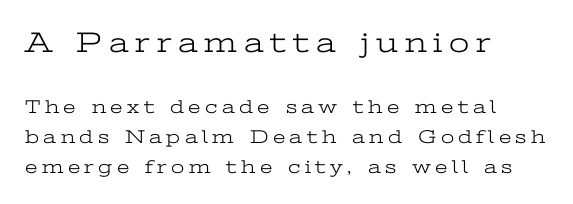
The image shows 29 px light, wide serif type, upright; set left-aligned, normal line spacing (1.6x), unusually wide letter spacing (+0.23 em), not underlined; the first (top) block is 1.53x larger; low stroke contrast and a medium x-height.
